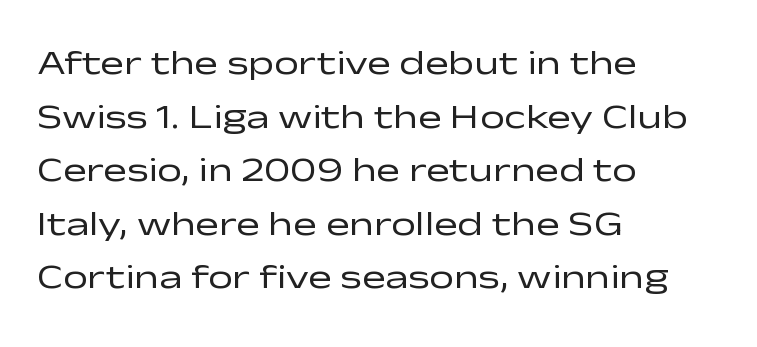
{"serif": "no", "italic": "no", "bold": "no", "weight": "regular", "width": "wide", "stroke_contrast": "low", "x_height": "medium", "monospaced": "no", "underline": "no", "align": "left", "line_spacing": "normal", "line_spacing_ratio": 1.53, "letter_spacing": "normal", "letter_spacing_em": 0.0, "glyph_px": 35}
